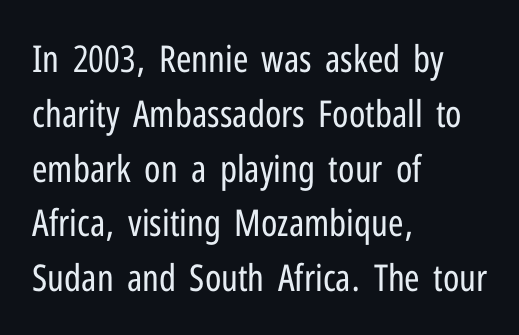
The image shows 37 px regular-weight, condensed sans-serif type, upright; set left-aligned, normal line spacing (1.48x), normal letter spacing, not underlined; low stroke contrast and a medium x-height.
